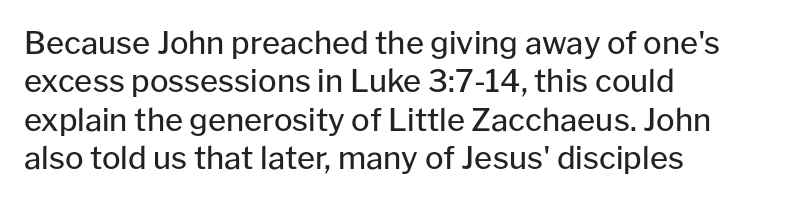
The image shows 31 px regular-weight sans-serif type, upright; set left-aligned, line spacing 1.24x, normal letter spacing, not underlined; low stroke contrast and a medium x-height.
